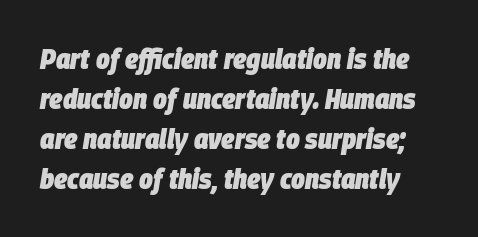
{"italic": "yes", "lean": "right", "slant_degrees": 9, "bold": "yes", "weight": "heavy", "width": "condensed", "stroke_contrast": "low", "x_height": "large", "monospaced": "no", "underline": "no", "line_spacing": "normal", "line_spacing_ratio": 1.38, "letter_spacing": "normal", "letter_spacing_em": 0.0, "glyph_px": 29}
